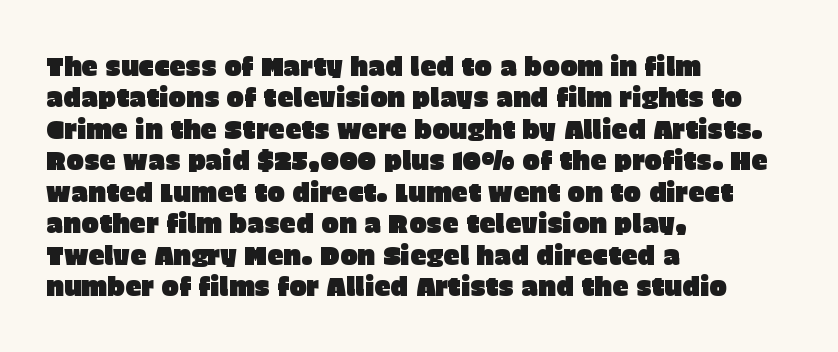
Q: Is the text italic (slanted)? A: No, it is upright.
Q: Is the text underlined? A: No.
Q: How is the paragraph aligned? A: Left-aligned.
Q: Is the spacing between letters normal or unusually wide? A: Normal.
